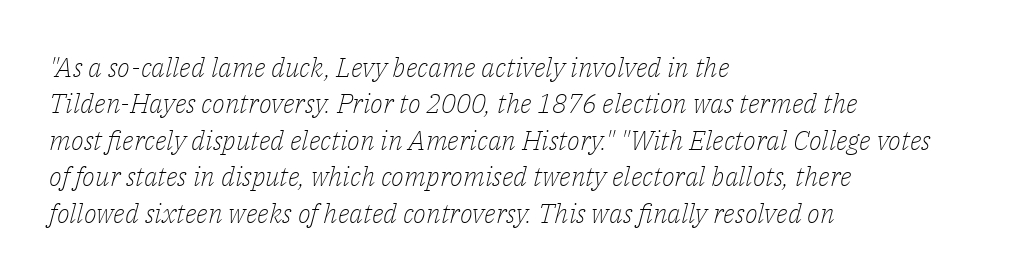
The image shows 27 px text type, italic (leaning right); set left-aligned, normal line spacing (1.35x), normal letter spacing, not underlined.
